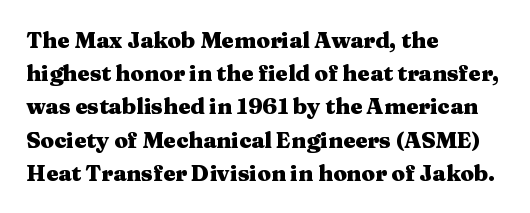
Q: Is the text bold? A: Yes.
Q: Is the text italic (slanted)? A: No, it is upright.
Q: Is the text underlined? A: No.
Q: How is the paragraph aligned? A: Left-aligned.
Q: Is the spacing between letters normal or unusually wide? A: Normal.
Q: Is the spacing between lines tight, normal or loose? A: Normal.
